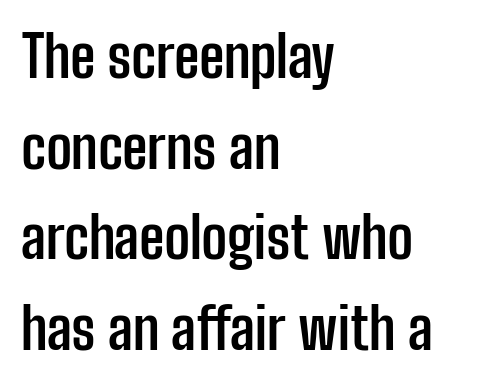
Look at the stroke-to-counter ratio: heavy, a bold. Layout note: lines flush left. The rendering shows plain stroke endings on the letterforms — a sans-serif design. How are the letters spaced? Ordinarily, with no added tracking. Spacing verdict: proportional, widths tailored to each character.
